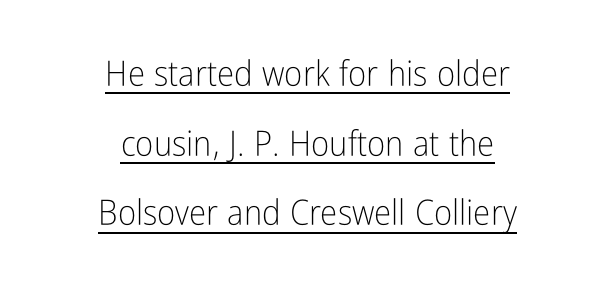
Caption: multi-line text, centered on the measure. Varying glyph widths throughout — classic text-font behaviour. Beneath each row of characters lies a ruled line. Every stem runs plumb, perpendicular to the baseline. Caption: standard tracking, unaltered.
